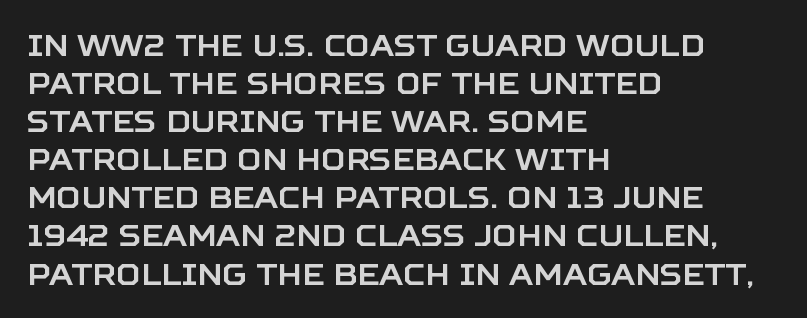
{"serif": "no", "italic": "no", "width": "normal", "stroke_contrast": "low", "x_height": "large", "monospaced": "no", "underline": "no", "align": "left", "line_spacing": "normal", "line_spacing_ratio": 1.27, "letter_spacing": "normal", "letter_spacing_em": 0.0, "glyph_px": 30}
